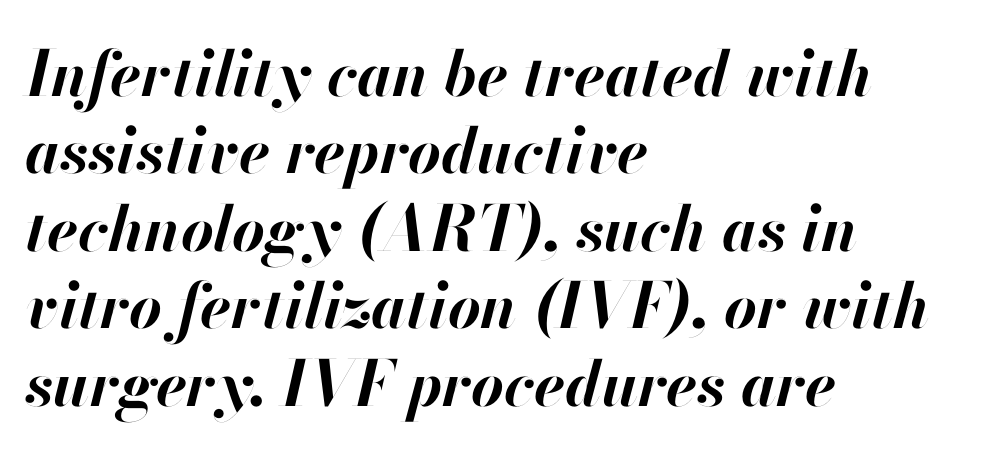
Spacing verdict: proportional, widths tailored to each character. Leftover space on each line is placed entirely after the last word. The baseline area is clear. Does the lettering tilt? It does — this is italic. Caption: bold face, heavy strokes. The letterforms sit shoulder to shoulder at normal distance.
